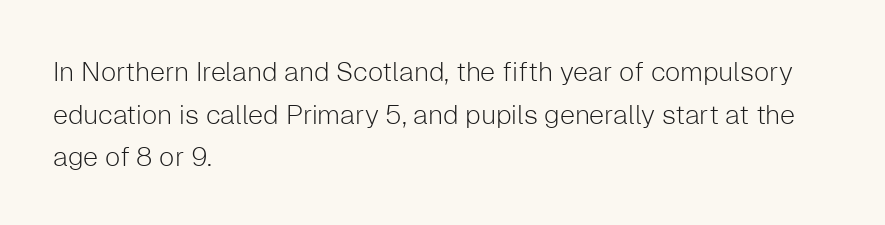
Q: Is the text bold? A: No.
Q: Is the text italic (slanted)? A: No, it is upright.
Q: Is the text underlined? A: No.
Q: How is the paragraph aligned? A: Left-aligned.
Q: Is the spacing between letters normal or unusually wide? A: Normal.
Q: Is the spacing between lines tight, normal or loose? A: Normal.
